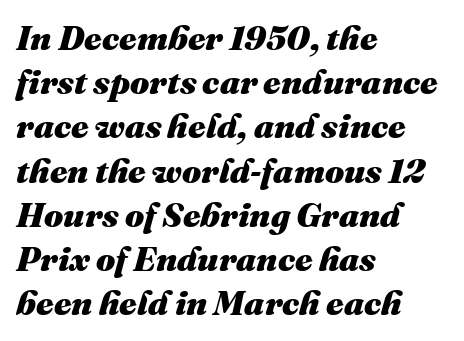
Q: Is the text bold? A: Yes.
Q: Is the text italic (slanted)? A: Yes, it leans right by about 16 degrees.
Q: Is the text underlined? A: No.
Q: How is the paragraph aligned? A: Left-aligned.
Q: Is the spacing between letters normal or unusually wide? A: Normal.
Q: Is the spacing between lines tight, normal or loose? A: Normal.
Q: Width (condensed, normal, or wide)? A: Normal.
Q: Stroke contrast? A: Medium.
Q: x-height? A: Medium.
Q: Monospaced? A: No.
